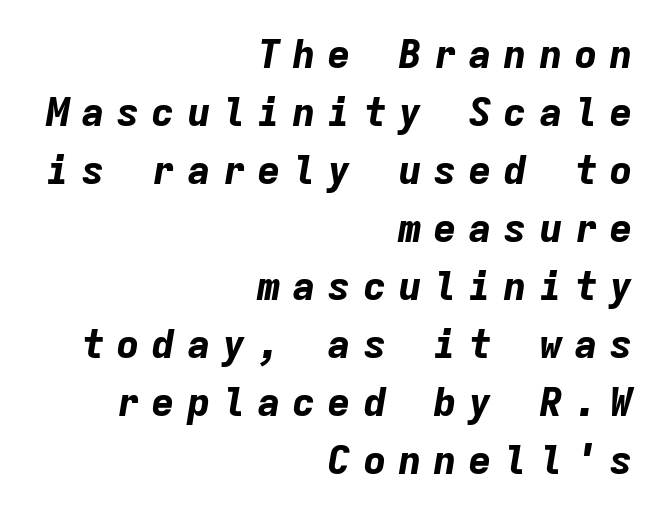
The image shows 40 px bold type, italic (leaning right), monospaced; set right-aligned, normal line spacing (1.45x), unusually wide letter spacing (+0.28 em), not underlined; low stroke contrast and a medium x-height.
